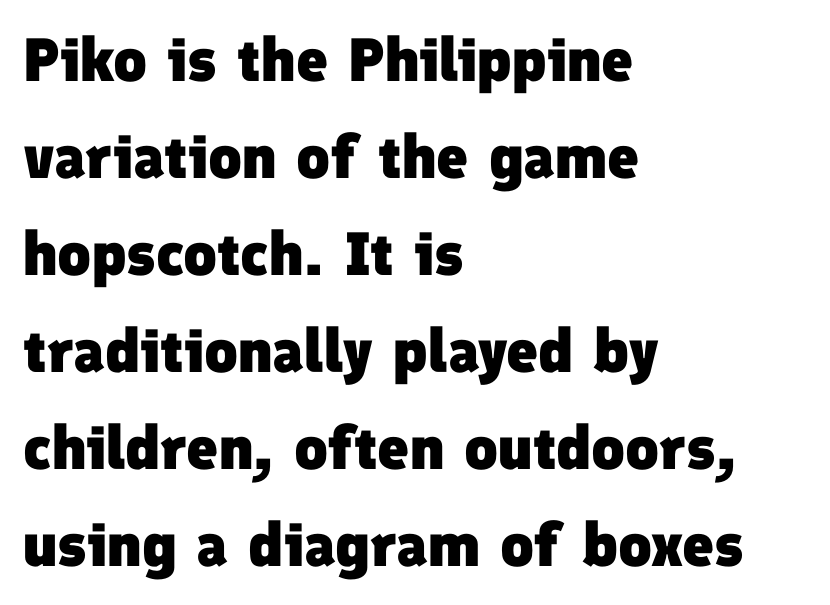
{"serif": "no", "bold": "yes", "weight": "heavy", "width": "normal", "stroke_contrast": "low", "x_height": "medium", "monospaced": "no", "underline": "no", "align": "left", "line_spacing": "normal", "line_spacing_ratio": 1.59, "letter_spacing": "normal", "letter_spacing_em": 0.0, "glyph_px": 61}
